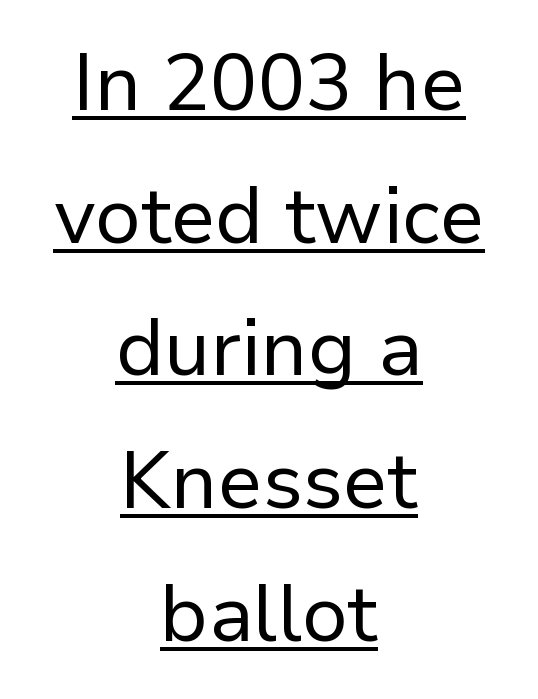
The font family rendered here belongs to the sans-serif group. In terms of leading, this rendering sits right in the middle. Layout note: lines centered. Students, note that the glyphs here touch the page at normal intervals. Each letter keeps its own natural width here, so spacing adapts to shape. Ordinary non-slanted type is in use.
